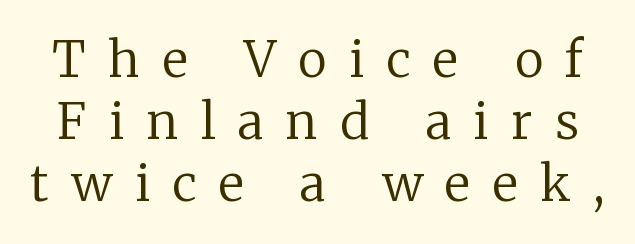
Q: Is the text bold? A: No.
Q: Is the text italic (slanted)? A: No, it is upright.
Q: Is the typeface a serif or a sans-serif typeface? A: Serif.
Q: Is the text underlined? A: No.
Q: Is the spacing between letters normal or unusually wide? A: Unusually wide.
Q: Is the spacing between lines tight, normal or loose? A: Normal.
Q: Width (condensed, normal, or wide)? A: Normal.
Q: Stroke contrast? A: Low.
Q: x-height? A: Medium.
Q: Monospaced? A: No.
